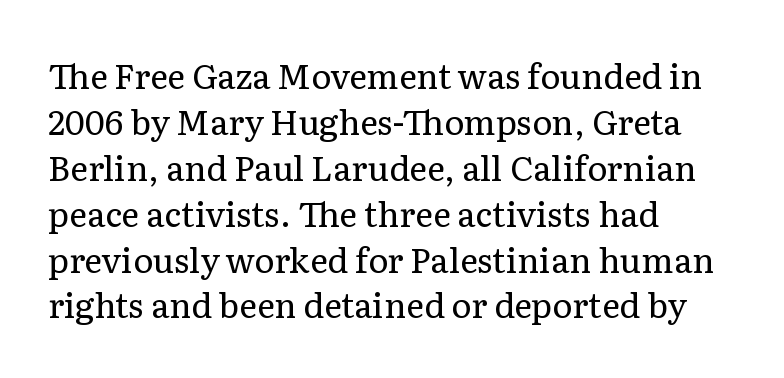
{"serif": "yes", "italic": "no", "bold": "no", "weight": "regular", "width": "normal", "stroke_contrast": "low", "x_height": "medium", "monospaced": "no", "underline": "no", "align": "left", "line_spacing": "normal", "line_spacing_ratio": 1.35, "letter_spacing": "normal", "letter_spacing_em": 0.0, "glyph_px": 34}
